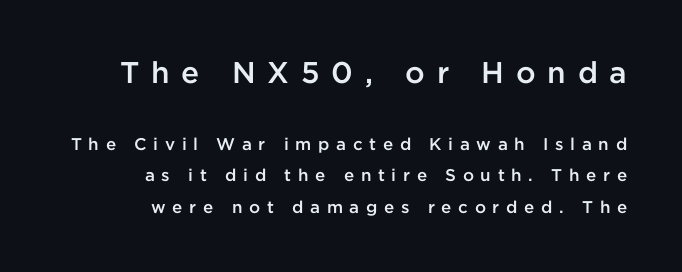
Q: Is the text bold? A: Semi-bold.
Q: Is the text italic (slanted)? A: No, it is upright.
Q: Is the typeface a serif or a sans-serif typeface? A: Sans-serif.
Q: Is the text underlined? A: No.
Q: How is the paragraph aligned? A: Right-aligned.
Q: Is the spacing between letters normal or unusually wide? A: Unusually wide.
Q: Which block of text is set in a larger size, the first (top) or the second (bottom)? A: The first (top) one.
Q: Width (condensed, normal, or wide)? A: Normal.
Q: Stroke contrast? A: Low.
Q: x-height? A: Medium.
Q: Monospaced? A: No.
